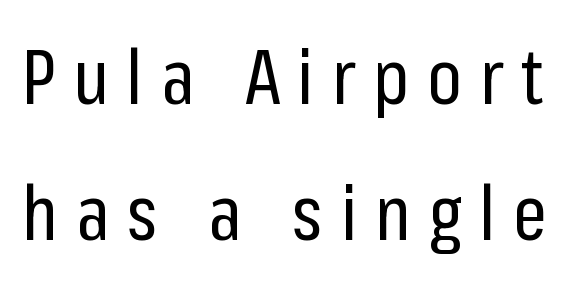
The image shows 76 px regular-weight, condensed sans-serif type, upright; set line spacing 1.79x, unusually wide letter spacing (+0.23 em), not underlined; low stroke contrast and a medium x-height.
